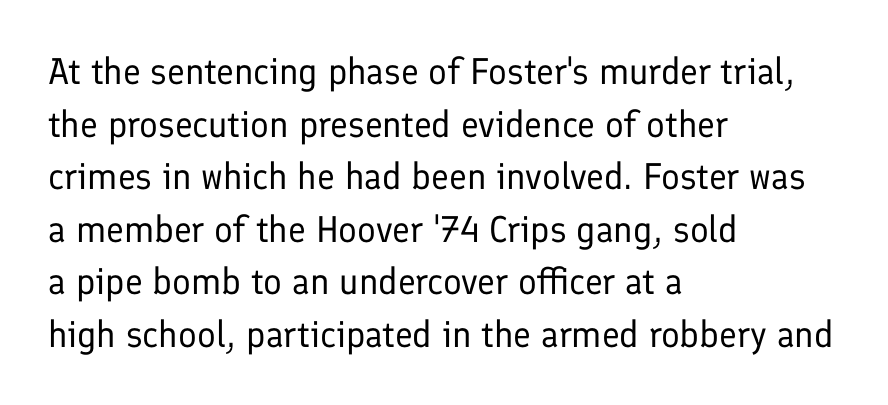
The image shows 37 px regular-weight sans-serif type, upright; set left-aligned, normal line spacing (1.42x), normal letter spacing, not underlined; low stroke contrast and a medium x-height.
